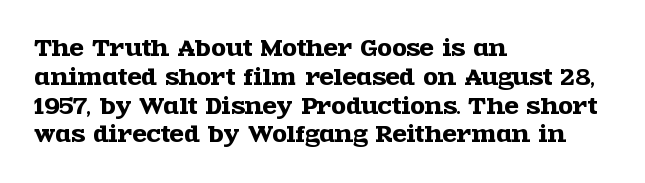
Q: Is the text italic (slanted)? A: No, it is upright.
Q: Is the text underlined? A: No.
Q: How is the paragraph aligned? A: Left-aligned.
Q: Is the spacing between letters normal or unusually wide? A: Normal.
Q: Is the spacing between lines tight, normal or loose? A: Normal.
